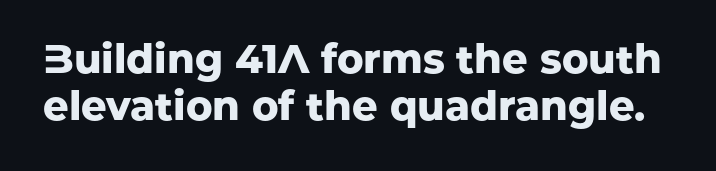
Bare-footed words on every line. You can tell from the bare stems that sans-serif type was used. There is no visible air inserted between adjacent glyphs. These lines are rendered in a variable-pitch font.
